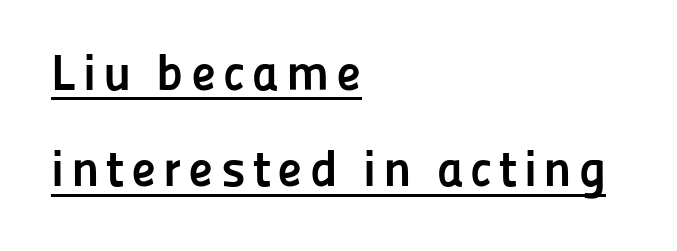
Q: Is the text bold? A: Yes.
Q: Is the text italic (slanted)? A: No, it is upright.
Q: Is the typeface a serif or a sans-serif typeface? A: Sans-serif.
Q: Is the text underlined? A: Yes.
Q: How is the paragraph aligned? A: Left-aligned.
Q: Width (condensed, normal, or wide)? A: Normal.
Q: Stroke contrast? A: Low.
Q: x-height? A: Medium.
Q: Monospaced? A: No.
